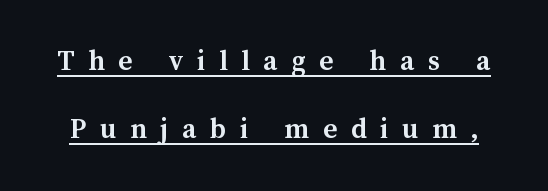
{"italic": "no", "bold": "yes", "weight": "semibold", "width": "normal", "stroke_contrast": "medium", "x_height": "medium", "monospaced": "no", "underline": "yes", "line_spacing": "loose", "line_spacing_ratio": 2.28, "letter_spacing": "wide", "letter_spacing_em": 0.45, "glyph_px": 30}
